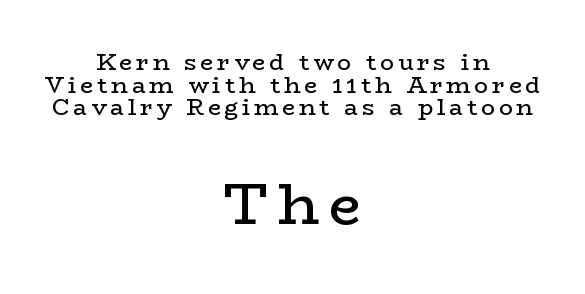
The image shows 58 px regular-weight, wide serif type, upright; set centered, tight line spacing (0.98x), not underlined; the second (bottom) block is 2.52x larger; low stroke contrast and a medium x-height.
